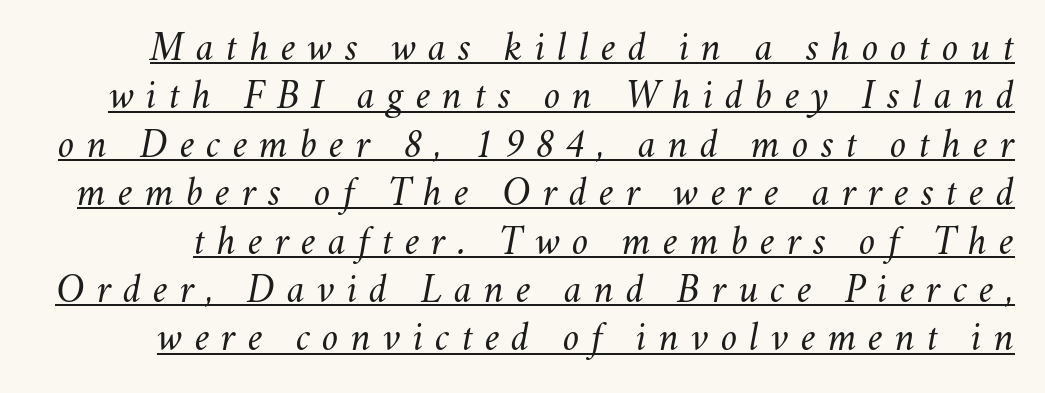
Quick note: italic. This is not heavy type; no bold has been used. The passage shown is underscored from start to finish. Words appear elongated and porous because spacing is wide.
